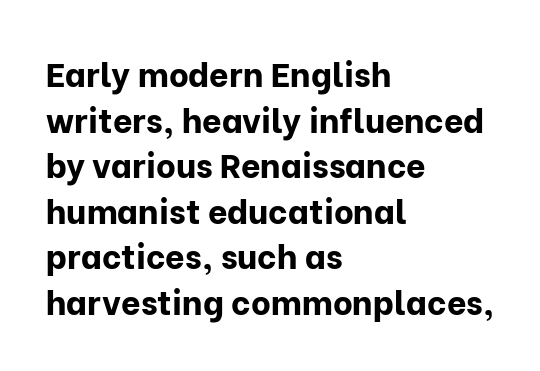
Every character sits straight up, as roman type does. The rendering uses natural spacing where letterforms have individual widths. What kind of face is this? One without serifs — a sans. How are the letters spaced? Ordinarily, with no added tracking. Whoever set this chose a conventional vertical rhythm.
